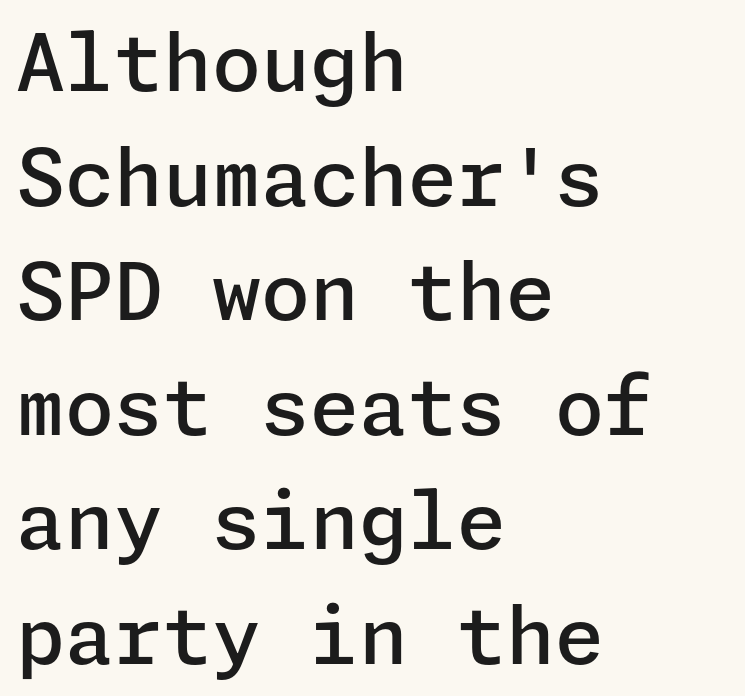
These lines are set flush left with a ragged right edge. One glance says typical: line gaps are just what's usual. Type style note: lacks serifs. The typesetting leans somewhat heavy: a semibold.
